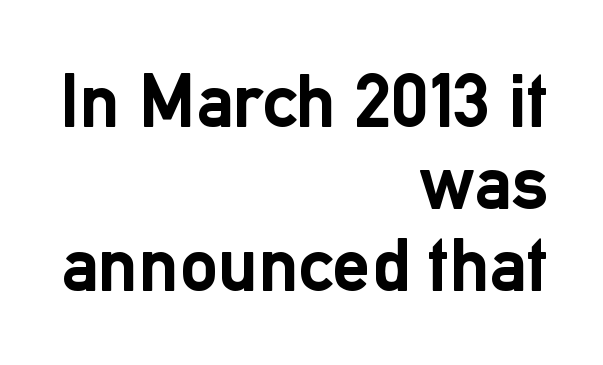
Q: Is the text bold? A: Yes.
Q: Is the text italic (slanted)? A: No, it is upright.
Q: Is the typeface a serif or a sans-serif typeface? A: Sans-serif.
Q: Is the text underlined? A: No.
Q: How is the paragraph aligned? A: Right-aligned.
Q: Is the spacing between letters normal or unusually wide? A: Normal.
Q: Is the spacing between lines tight, normal or loose? A: Tight.
Q: Width (condensed, normal, or wide)? A: Normal.
Q: Stroke contrast? A: Low.
Q: x-height? A: Medium.
Q: Monospaced? A: No.
